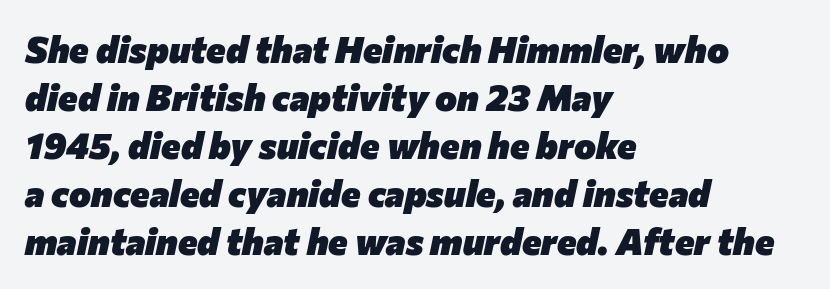
Q: Is the text bold? A: Yes.
Q: Is the text italic (slanted)? A: Yes, it leans right by about 12 degrees.
Q: Is the text underlined? A: No.
Q: How is the paragraph aligned? A: Left-aligned.
Q: Is the spacing between letters normal or unusually wide? A: Normal.
Q: Is the spacing between lines tight, normal or loose? A: Normal.
Q: Width (condensed, normal, or wide)? A: Normal.
Q: Stroke contrast? A: Low.
Q: x-height? A: Medium.
Q: Monospaced? A: No.
